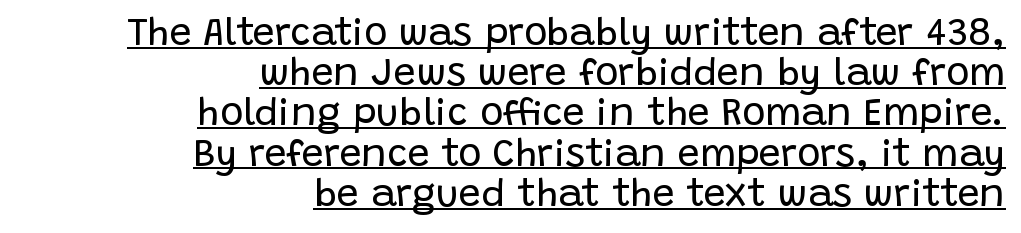
Compared with undecorated copy, this sample adds a rule below the words. The text was rendered using a sans face with plain stroke endings. No extra ink here — the face is not bold. The paragraph shown leans on its right margin.
